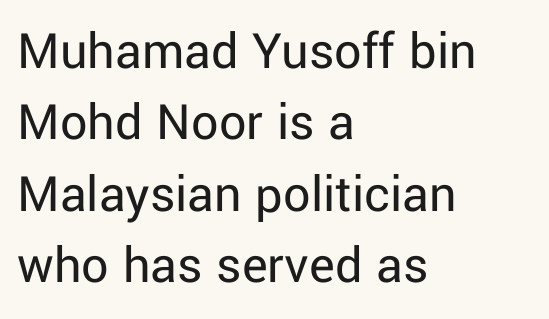
Q: Is the text bold? A: No.
Q: Is the text italic (slanted)? A: No, it is upright.
Q: Is the typeface a serif or a sans-serif typeface? A: Sans-serif.
Q: Is the text underlined? A: No.
Q: How is the paragraph aligned? A: Left-aligned.
Q: Is the spacing between letters normal or unusually wide? A: Normal.
Q: Is the spacing between lines tight, normal or loose? A: Normal.
Q: Width (condensed, normal, or wide)? A: Normal.
Q: Stroke contrast? A: Low.
Q: x-height? A: Medium.
Q: Monospaced? A: No.
